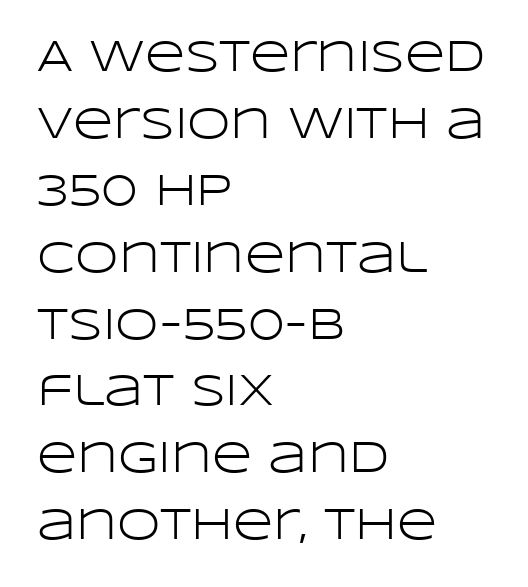
Honestly, the letter spacing is just normal — you wouldn't notice it. Style check: upright. The letters advance in unequal steps, a hallmark of proportional type. One glance says typical: line gaps are just what's usual.
